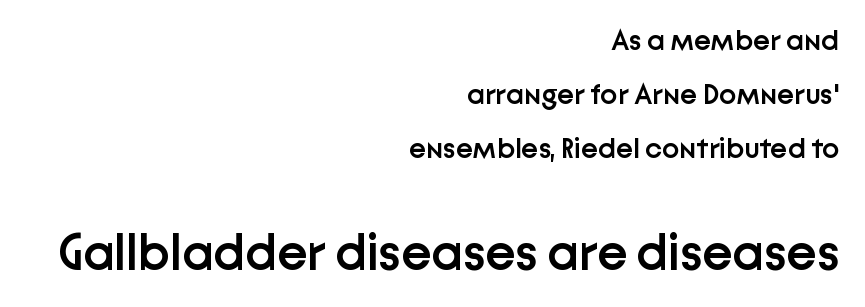
{"serif": "no", "italic": "no", "bold": "semi", "weight": "semibold", "width": "normal", "stroke_contrast": "low", "x_height": "medium", "monospaced": "no", "underline": "no", "align": "right", "line_spacing_ratio": 1.86, "letter_spacing": "normal", "letter_spacing_em": 0.0, "larger_block": "second", "size_ratio": 1.76, "glyph_px": 51}
